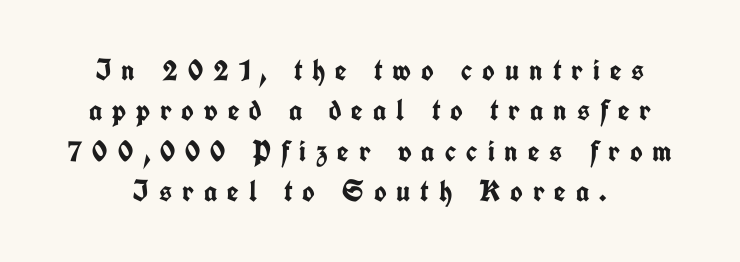
The image shows 30 px semibold, condensed sans-serif type, upright; set normal line spacing (1.35x), unusually wide letter spacing (+0.33 em), not underlined; low stroke contrast and a medium x-height.
